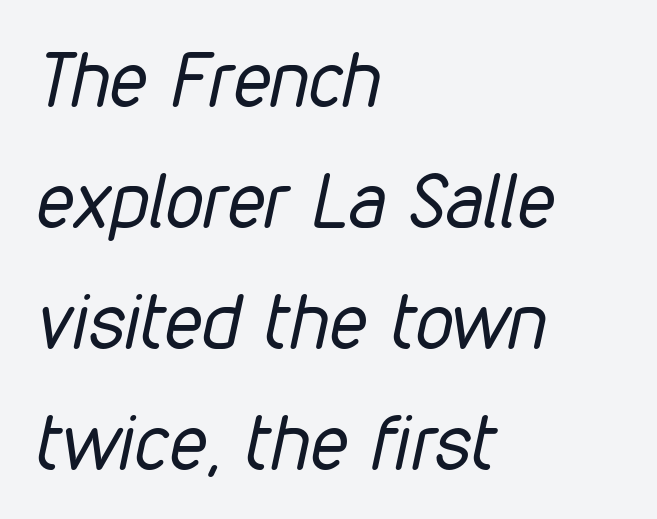
Q: Is the text bold? A: No.
Q: Is the text italic (slanted)? A: Yes, it leans right by about 12 degrees.
Q: Is the text underlined? A: No.
Q: How is the paragraph aligned? A: Left-aligned.
Q: Is the spacing between letters normal or unusually wide? A: Normal.
Q: Is the spacing between lines tight, normal or loose? A: Normal.
Q: Width (condensed, normal, or wide)? A: Condensed.
Q: Stroke contrast? A: Low.
Q: x-height? A: Medium.
Q: Monospaced? A: No.
